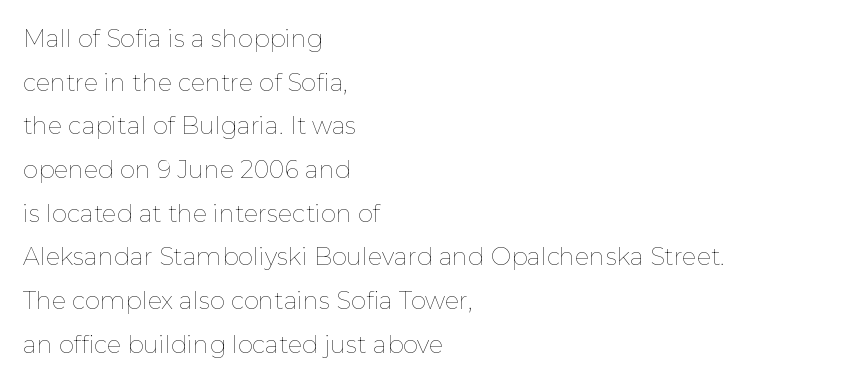
{"italic": "no", "bold": "no", "underline": "no", "align": "left", "line_spacing_ratio": 1.82, "letter_spacing": "normal", "letter_spacing_em": 0.0, "glyph_px": 24}
